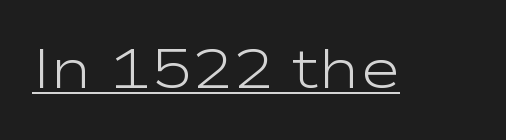
{"serif": "no", "italic": "no", "bold": "no", "weight": "light", "width": "wide", "stroke_contrast": "low", "x_height": "medium", "monospaced": "no", "underline": "yes", "letter_spacing": "normal", "letter_spacing_em": 0.0, "glyph_px": 55}
